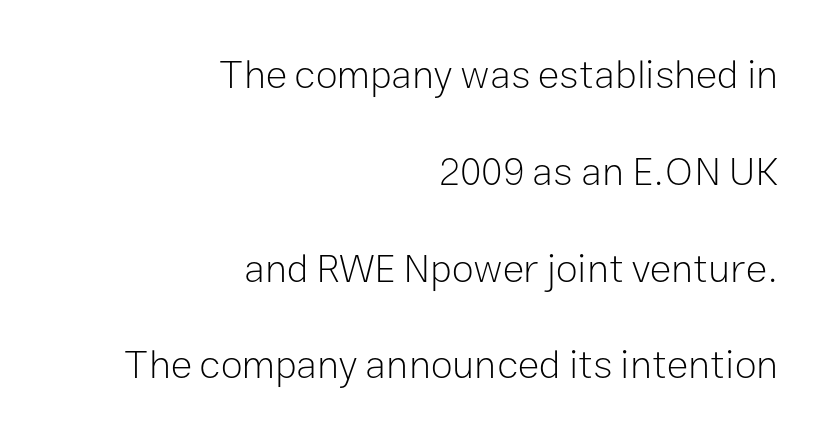
The passage is arranged like a letterhead date or caption credit — flush right. It's the straight-up-and-down kind of type. Here the designer chose a conventional face with non-uniform glyph widths. The font is comparable to plain body text, perhaps lighter. Here the glyphs are tracked normally, forming tight word shapes.
